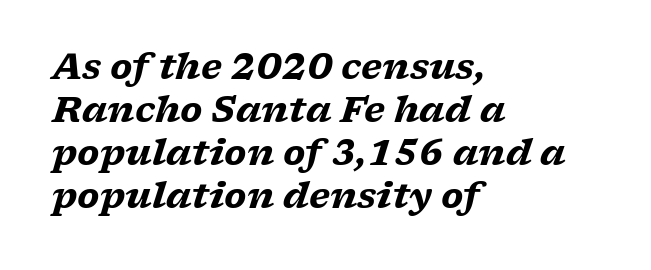
Q: Is the text bold? A: Yes.
Q: Is the text italic (slanted)? A: Yes, it leans right by about 17 degrees.
Q: Is the typeface a serif or a sans-serif typeface? A: Serif.
Q: Is the text underlined? A: No.
Q: How is the paragraph aligned? A: Left-aligned.
Q: Is the spacing between letters normal or unusually wide? A: Normal.
Q: Width (condensed, normal, or wide)? A: Wide.
Q: Stroke contrast? A: Low.
Q: x-height? A: Medium.
Q: Monospaced? A: No.
